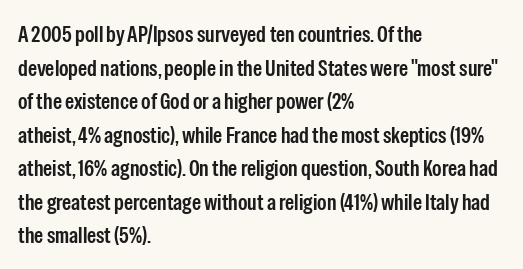
The image shows 23 px text type, upright; set left-aligned, normal line spacing (1.46x), normal letter spacing, not underlined.
